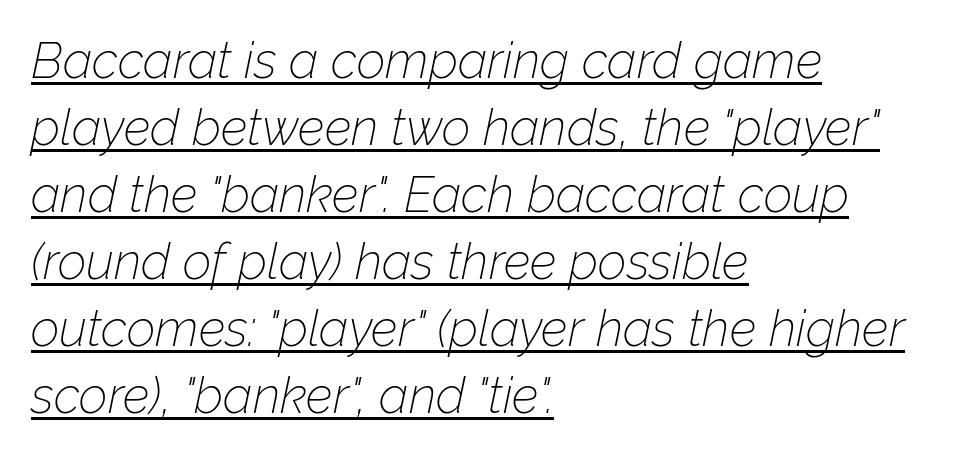
{"italic": "yes", "lean": "right", "slant_degrees": 12, "bold": "no", "weight": "thin", "width": "normal", "stroke_contrast": "low", "x_height": "medium", "monospaced": "no", "underline": "yes", "align": "left", "line_spacing": "normal", "line_spacing_ratio": 1.34, "letter_spacing": "normal", "letter_spacing_em": 0.0, "glyph_px": 50}
